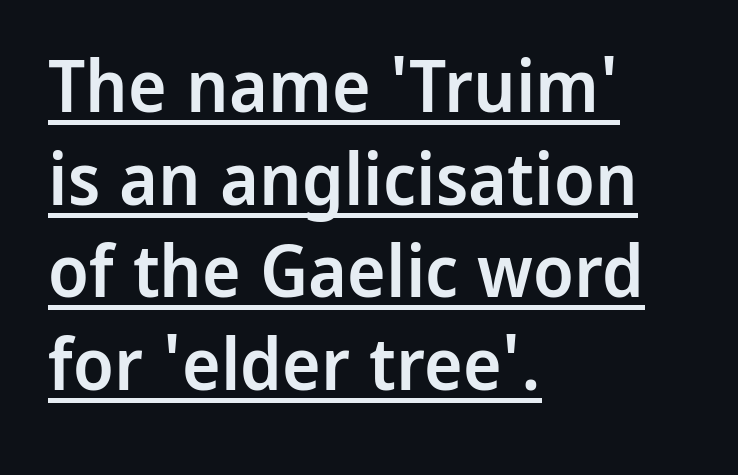
The passage shown is typeset with a sans-serif family. Here the glyphs are tracked normally, forming tight word shapes. Underline: present. A bit beefed up — I'd call it semibold rather than bold. Varying glyph widths throughout — classic text-font behaviour.
